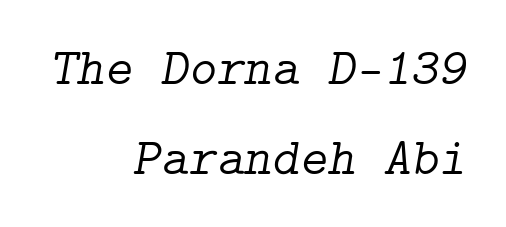
The image shows 53 px light serif type, italic (leaning right); set right-aligned, normal line spacing (1.69x), normal letter spacing, not underlined; low stroke contrast and a medium x-height.
